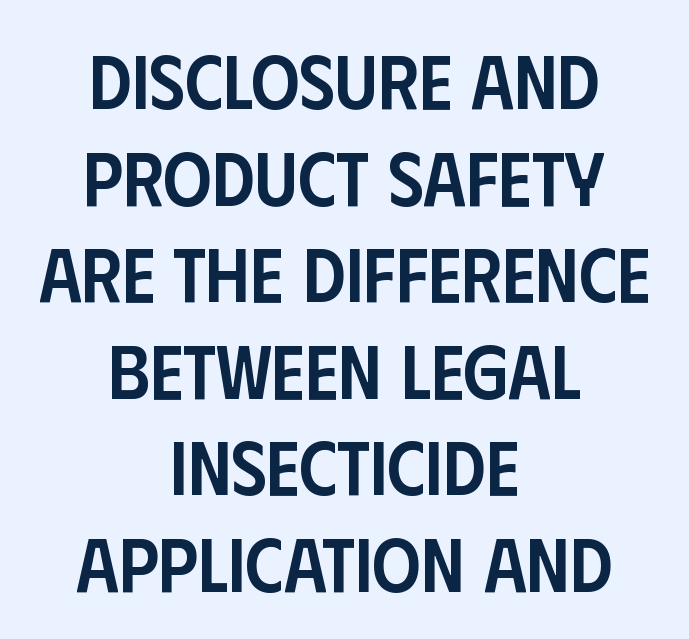
Short and long lines alike share a common midpoint. The typography opts for an upright posture over an oblique one. Caption: semibold face, moderately heavy strokes. Spacing verdict: proportional, widths tailored to each character. In terms of letterform style, serifs are entirely absent.
